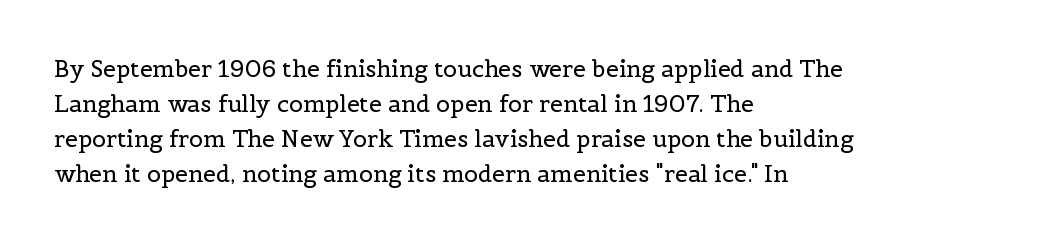
{"italic": "no", "bold": "no", "underline": "no", "align": "left", "line_spacing": "normal", "line_spacing_ratio": 1.52, "letter_spacing": "normal", "letter_spacing_em": 0.0, "glyph_px": 23}
